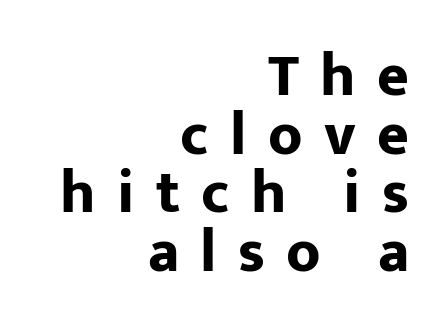
{"serif": "no", "italic": "no", "bold": "yes", "weight": "bold", "width": "normal", "stroke_contrast": "low", "x_height": "medium", "monospaced": "no", "underline": "no", "align": "right", "line_spacing": "tight", "line_spacing_ratio": 0.96, "letter_spacing": "wide", "letter_spacing_em": 0.35, "glyph_px": 61}
